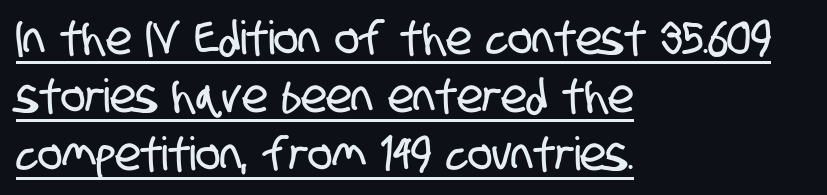
{"serif": "no", "width": "condensed", "stroke_contrast": "low", "x_height": "large", "monospaced": "no", "underline": "yes", "align": "left", "line_spacing": "normal", "line_spacing_ratio": 1.26, "letter_spacing": "normal", "letter_spacing_em": 0.0, "glyph_px": 46}
